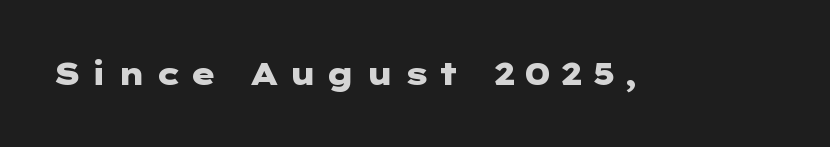
Unmarked baselines from the first word to the last. Vertical strokes here are truly vertical. Students, this is bold: see how much ink each stroke carries. Caption: expanded tracking, letters set apart.
